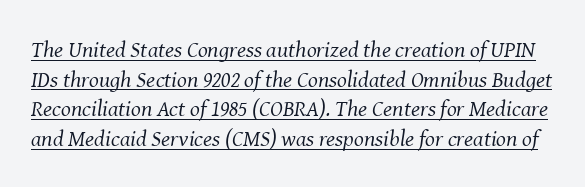
{"italic": "yes", "lean": "right", "slant_degrees": 8, "bold": "no", "underline": "yes", "line_spacing": "normal", "line_spacing_ratio": 1.29, "letter_spacing": "normal", "letter_spacing_em": 0.0, "glyph_px": 23}
